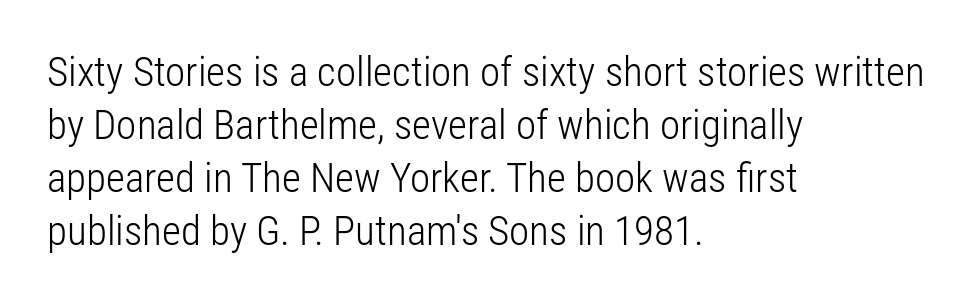
Q: Is the text bold? A: No.
Q: Is the text italic (slanted)? A: No, it is upright.
Q: Is the typeface a serif or a sans-serif typeface? A: Sans-serif.
Q: Is the text underlined? A: No.
Q: How is the paragraph aligned? A: Left-aligned.
Q: Is the spacing between letters normal or unusually wide? A: Normal.
Q: Is the spacing between lines tight, normal or loose? A: Normal.
Q: Width (condensed, normal, or wide)? A: Condensed.
Q: Stroke contrast? A: Low.
Q: x-height? A: Medium.
Q: Monospaced? A: No.
